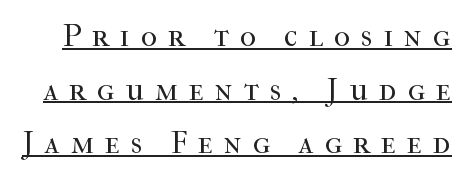
The image shows 31 px regular-weight serif type, upright; set line spacing 1.73x, unusually wide letter spacing (+0.35 em), underlined; high stroke contrast and a medium x-height.
